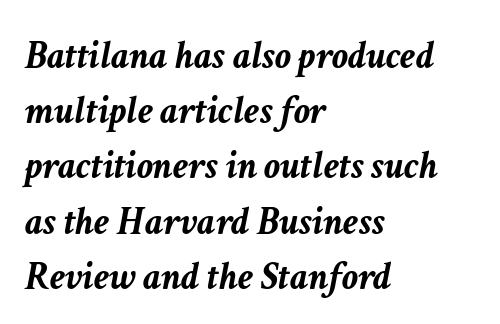
Q: Is the text bold? A: Yes.
Q: Is the text italic (slanted)? A: Yes, it leans right by about 11 degrees.
Q: Is the text underlined? A: No.
Q: How is the paragraph aligned? A: Left-aligned.
Q: Is the spacing between letters normal or unusually wide? A: Normal.
Q: Is the spacing between lines tight, normal or loose? A: Normal.
Q: Width (condensed, normal, or wide)? A: Normal.
Q: Stroke contrast? A: Low.
Q: x-height? A: Medium.
Q: Monospaced? A: No.
